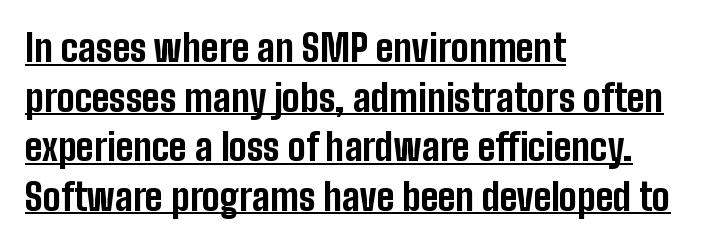
Serifs: no, the terminals of the letterforms are clean. Upright lettering throughout. Heavy-handed strokes throughout: this text is bold. Note the varied advance widths — an 'i' is clearly narrower than an 'm'. One glance says typical: line gaps are just what's usual.
